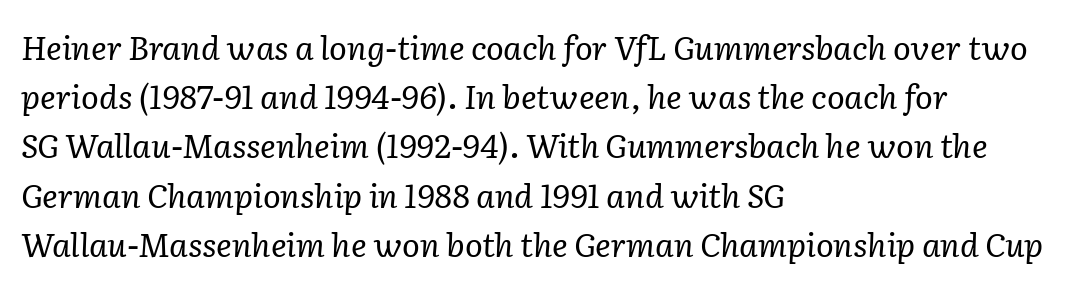
{"serif": "yes", "italic": "yes", "lean": "right", "slant_degrees": 2, "bold": "no", "weight": "regular", "width": "normal", "stroke_contrast": "low", "x_height": "medium", "monospaced": "no", "underline": "no", "align": "left", "line_spacing": "normal", "line_spacing_ratio": 1.49, "letter_spacing": "normal", "letter_spacing_em": 0.0, "glyph_px": 33}
